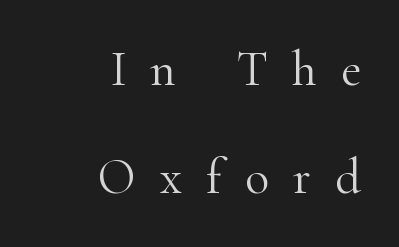
The image shows 50 px light serif type, upright; set right-aligned, loose line spacing (2.17x), unusually wide letter spacing (+0.48 em), not underlined; high stroke contrast and a small x-height.
